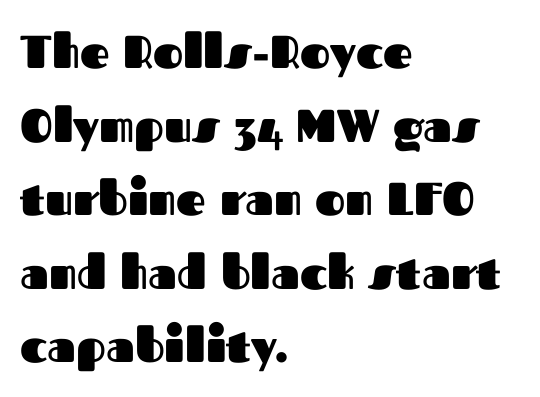
The image shows 46 px heavy sans-serif type, upright; set left-aligned, normal line spacing (1.6x), normal letter spacing, not underlined; medium stroke contrast and a medium x-height.
